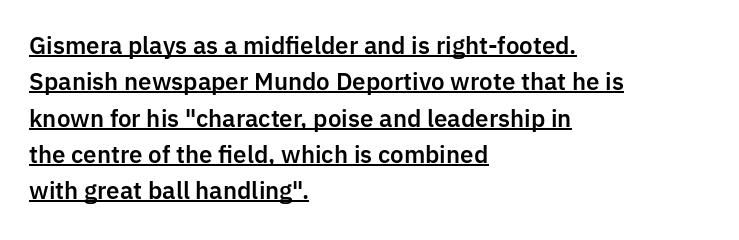
The image shows 23 px text type, upright; set left-aligned, normal line spacing (1.58x), normal letter spacing, underlined.
